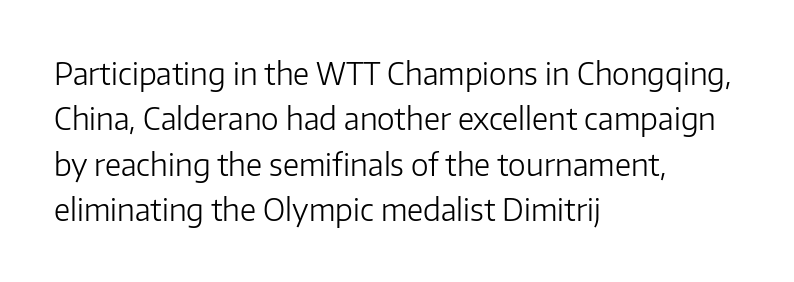
Q: Is the text bold? A: No.
Q: Is the text italic (slanted)? A: No, it is upright.
Q: Is the typeface a serif or a sans-serif typeface? A: Sans-serif.
Q: Is the text underlined? A: No.
Q: How is the paragraph aligned? A: Left-aligned.
Q: Is the spacing between letters normal or unusually wide? A: Normal.
Q: Is the spacing between lines tight, normal or loose? A: Normal.
Q: Width (condensed, normal, or wide)? A: Normal.
Q: Stroke contrast? A: Low.
Q: x-height? A: Medium.
Q: Monospaced? A: No.
